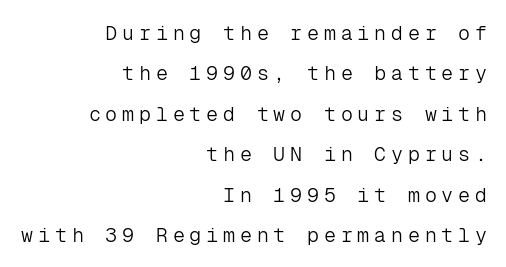
Q: Is the text bold? A: No.
Q: Is the text italic (slanted)? A: No, it is upright.
Q: Is the text underlined? A: No.
Q: How is the paragraph aligned? A: Right-aligned.
Q: Is the spacing between letters normal or unusually wide? A: Unusually wide.
Q: Is the spacing between lines tight, normal or loose? A: Loose.
